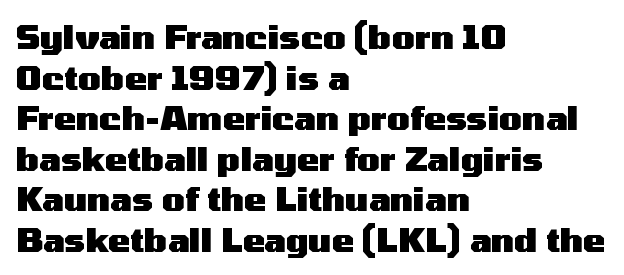
{"serif": "no", "italic": "no", "bold": "yes", "weight": "heavy", "width": "wide", "stroke_contrast": "medium", "x_height": "medium", "monospaced": "no", "underline": "no", "align": "left", "line_spacing_ratio": 1.23, "letter_spacing": "normal", "letter_spacing_em": 0.0, "glyph_px": 33}
